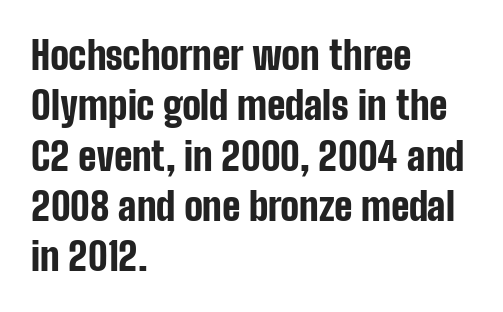
{"serif": "no", "italic": "no", "bold": "yes", "weight": "bold", "width": "condensed", "stroke_contrast": "low", "x_height": "medium", "monospaced": "no", "underline": "no", "align": "left", "line_spacing": "normal", "line_spacing_ratio": 1.29, "letter_spacing": "normal", "letter_spacing_em": 0.0, "glyph_px": 39}
